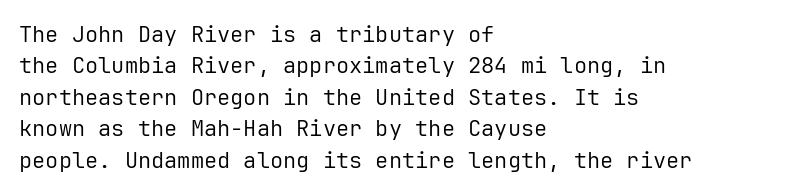
The line-height multiplier appears to be the usual default. The ragged edge is on the right, which tells us the setting is flush left. A typesetter would mark this as roman, not italic. This sample uses plain, unmodified letter spacing. No letter is thick-stroked: the sample isn't bold.
